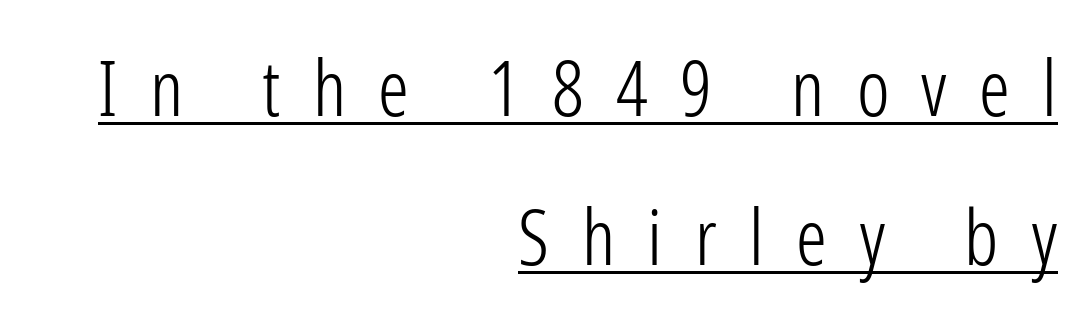
{"serif": "no", "italic": "no", "bold": "no", "weight": "light", "width": "condensed", "stroke_contrast": "low", "x_height": "medium", "monospaced": "no", "underline": "yes", "align": "right", "line_spacing": "loose", "line_spacing_ratio": 1.93, "letter_spacing": "wide", "letter_spacing_em": 0.42, "glyph_px": 77}
